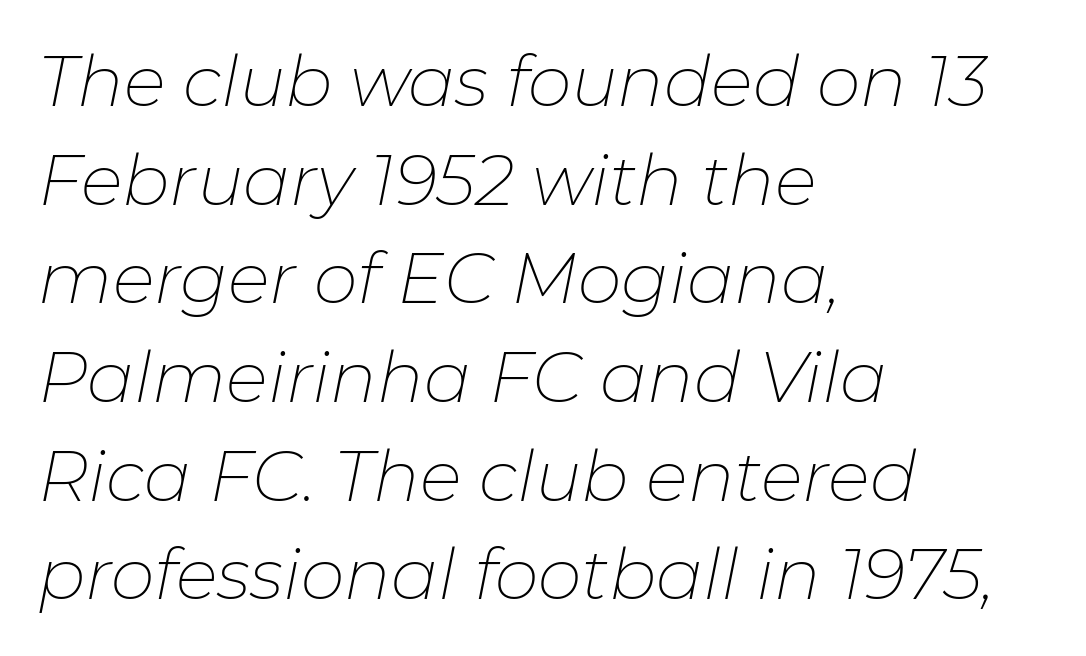
Q: Is the text bold? A: No.
Q: Is the text italic (slanted)? A: Yes, it leans right by about 11 degrees.
Q: Is the text underlined? A: No.
Q: How is the paragraph aligned? A: Left-aligned.
Q: Is the spacing between letters normal or unusually wide? A: Normal.
Q: Is the spacing between lines tight, normal or loose? A: Normal.
Q: Width (condensed, normal, or wide)? A: Normal.
Q: Stroke contrast? A: Low.
Q: x-height? A: Medium.
Q: Monospaced? A: No.
